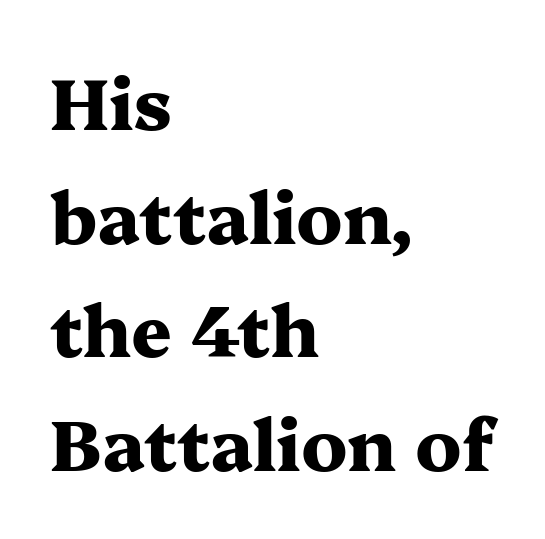
{"serif": "yes", "italic": "no", "bold": "yes", "weight": "heavy", "width": "wide", "stroke_contrast": "medium", "x_height": "medium", "monospaced": "no", "underline": "no", "align": "left", "line_spacing": "normal", "line_spacing_ratio": 1.6, "letter_spacing": "normal", "letter_spacing_em": 0.0, "glyph_px": 71}
